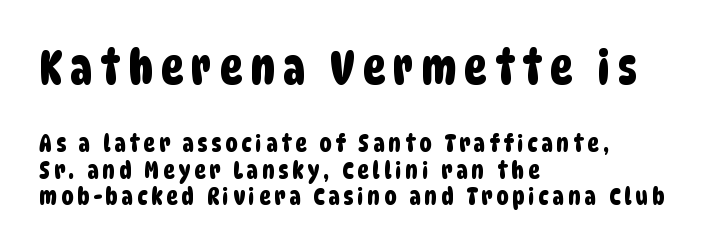
The image shows 47 px condensed sans-serif type; set left-aligned, tight line spacing (1.1x), not underlined; the first (top) block is 1.96x larger; low stroke contrast and a large x-height.
